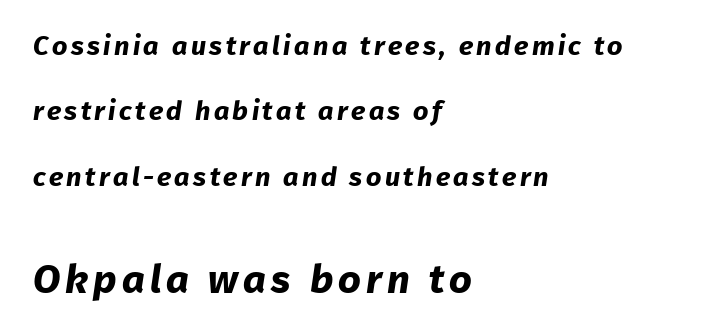
{"serif": "no", "bold": "yes", "weight": "bold", "width": "normal", "stroke_contrast": "low", "x_height": "medium", "monospaced": "no", "underline": "no", "align": "left", "line_spacing": "loose", "line_spacing_ratio": 2.42, "larger_block": "second", "size_ratio": 1.48, "glyph_px": 40}
